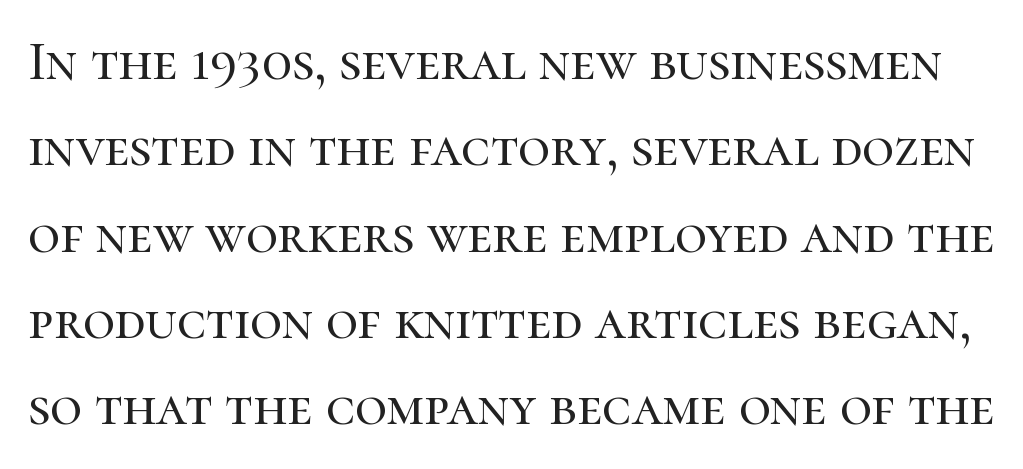
Rule under the text: the space is simply empty. Leading matches the norm, producing a regular column. The letterforms sit shoulder to shoulder at normal distance. Does the lettering tilt? It doesn't — this is upright.
